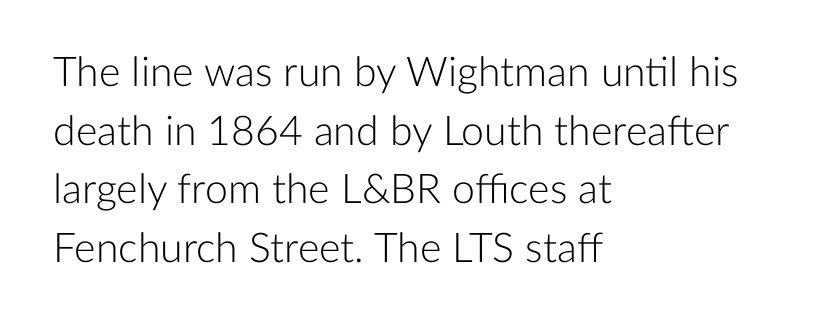
When letters stand straight like this, we call the style roman or upright. A quiet, ordinary-to-light weight characterises the typeface. The designer went with a sans here, leaving each stem footless. How are the letters spaced? Ordinarily, with no added tracking. What's the leading like? Ordinary, nothing unusual.
